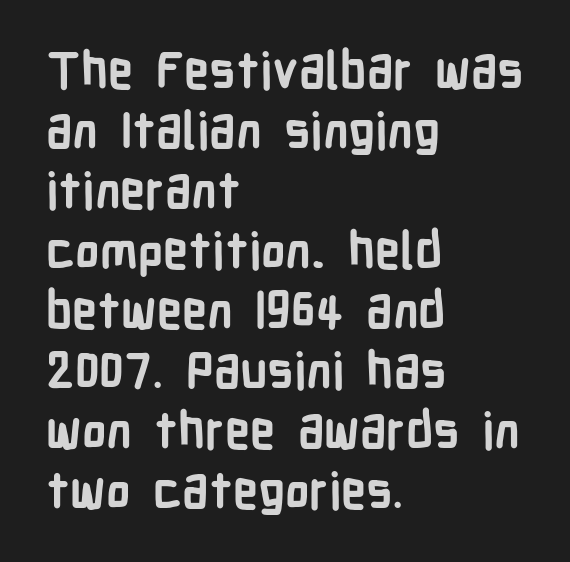
{"serif": "no", "italic": "no", "bold": "yes", "weight": "semibold", "width": "condensed", "stroke_contrast": "low", "x_height": "medium", "monospaced": "no", "underline": "no", "align": "left", "line_spacing_ratio": 1.2, "letter_spacing": "normal", "letter_spacing_em": 0.0, "glyph_px": 50}
